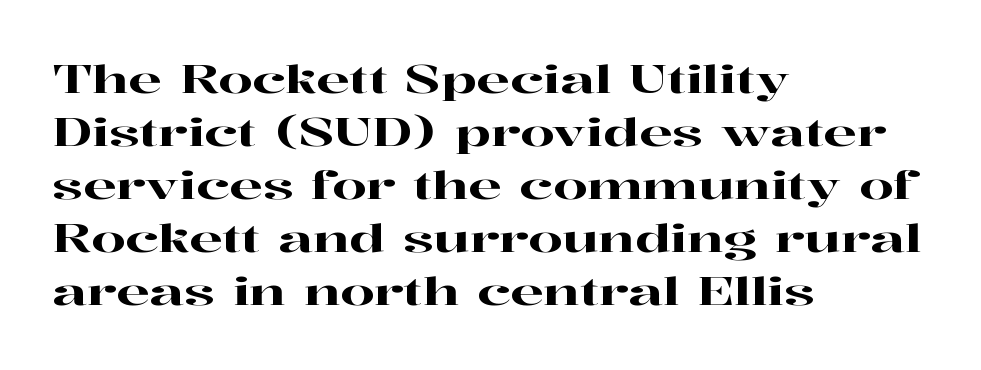
The image shows 39 px wide serif type, upright; set left-aligned, normal line spacing (1.36x), normal letter spacing, not underlined; high stroke contrast and a medium x-height.
